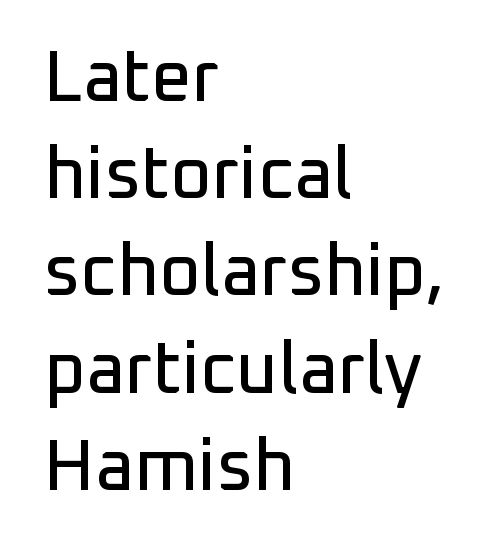
The image shows 72 px sans-serif type, upright; set left-aligned, normal line spacing (1.35x), normal letter spacing, not underlined; low stroke contrast and a medium x-height.
